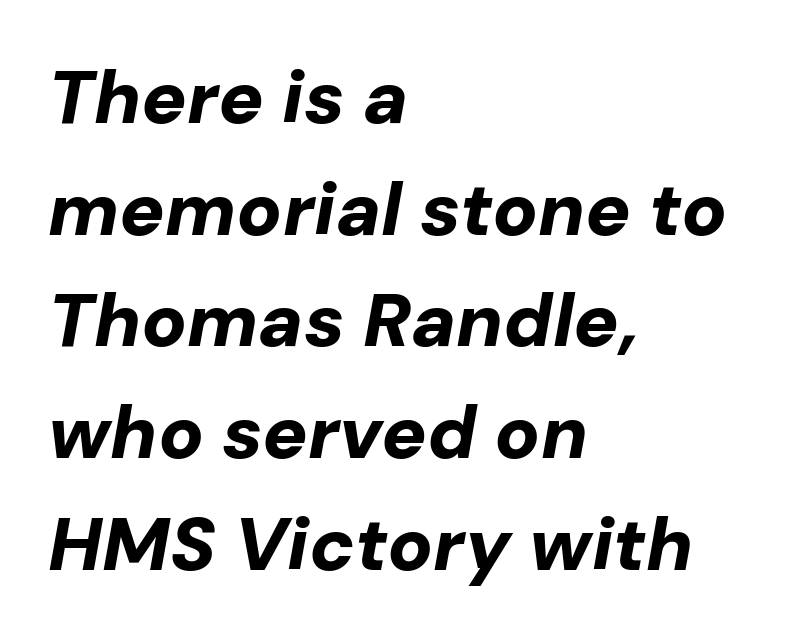
The image shows 75 px bold type, italic (leaning right); set left-aligned, normal line spacing (1.49x), normal letter spacing, not underlined; low stroke contrast and a medium x-height.
